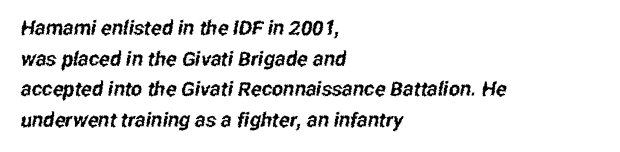
Q: Is the text underlined? A: No.
Q: How is the paragraph aligned? A: Left-aligned.
Q: Is the spacing between letters normal or unusually wide? A: Normal.
Q: Is the spacing between lines tight, normal or loose? A: Normal.
